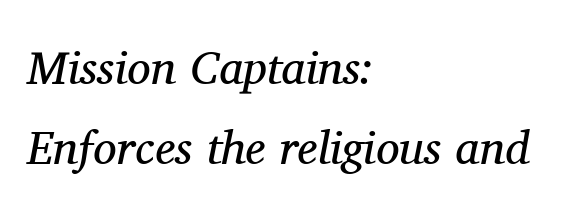
The image shows 47 px regular-weight serif type, italic (leaning right); set left-aligned, normal line spacing (1.7x), normal letter spacing, not underlined; medium stroke contrast and a medium x-height.
